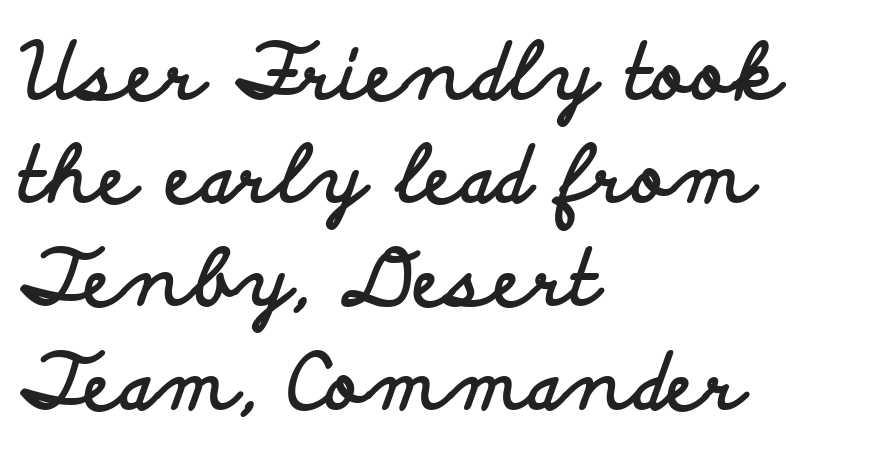
Q: Is the text bold? A: Yes.
Q: Is the text italic (slanted)? A: Yes.
Q: Is the typeface a serif or a sans-serif typeface? A: Sans-serif.
Q: Is the text underlined? A: No.
Q: How is the paragraph aligned? A: Left-aligned.
Q: Is the spacing between letters normal or unusually wide? A: Normal.
Q: Is the spacing between lines tight, normal or loose? A: Normal.
Q: Width (condensed, normal, or wide)? A: Wide.
Q: Stroke contrast? A: Low.
Q: x-height? A: Small.
Q: Monospaced? A: No.
